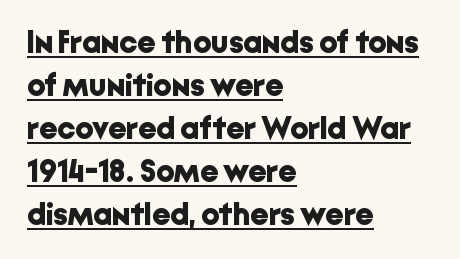
{"serif": "no", "italic": "no", "bold": "yes", "weight": "bold", "width": "normal", "stroke_contrast": "low", "x_height": "medium", "monospaced": "no", "underline": "yes", "align": "left", "line_spacing": "normal", "line_spacing_ratio": 1.34, "letter_spacing": "normal", "letter_spacing_em": 0.0, "glyph_px": 32}
